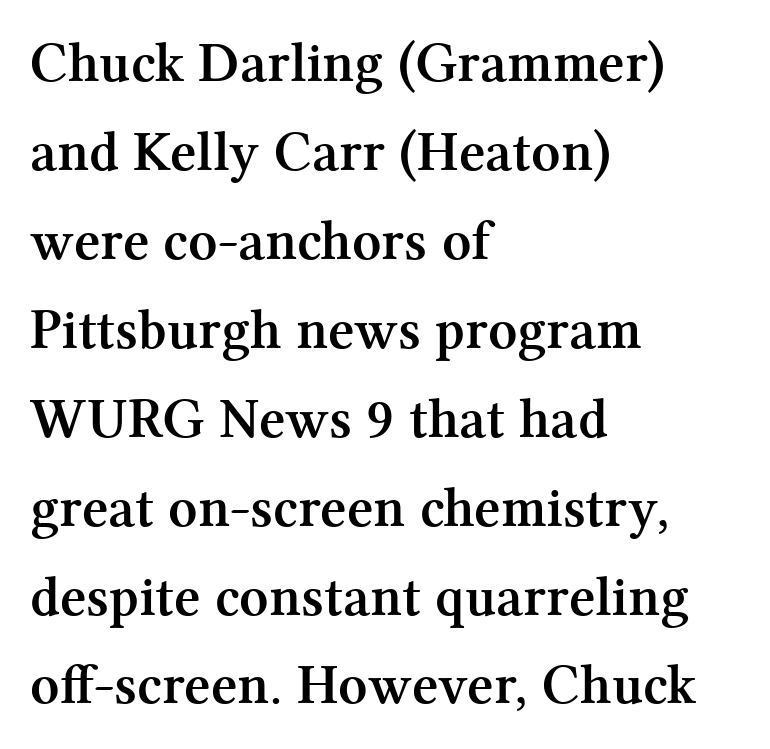
What stands out about the letter spacing? Nothing — it is the standard amount. Yep, those are serifs on the letters. Quick note: underline off. Thick stems and heavy bowls — unmistakably bold.
